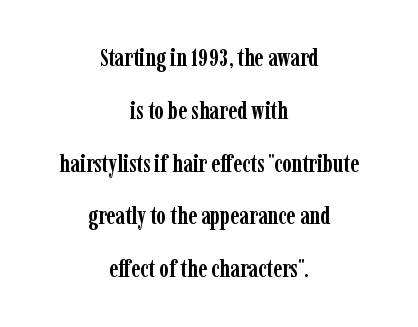
{"italic": "no", "bold": "yes", "underline": "no", "align": "center", "line_spacing": "loose", "line_spacing_ratio": 2.2, "letter_spacing": "normal", "letter_spacing_em": 0.0, "glyph_px": 24}
